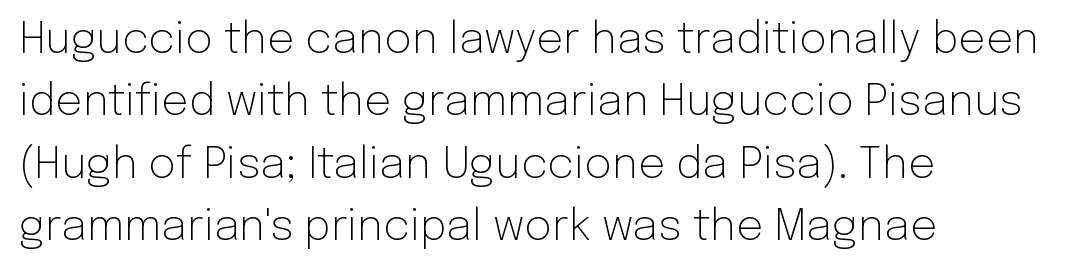
Q: Is the text bold? A: No.
Q: Is the text italic (slanted)? A: No, it is upright.
Q: Is the typeface a serif or a sans-serif typeface? A: Sans-serif.
Q: Is the text underlined? A: No.
Q: How is the paragraph aligned? A: Left-aligned.
Q: Is the spacing between letters normal or unusually wide? A: Normal.
Q: Is the spacing between lines tight, normal or loose? A: Normal.
Q: Width (condensed, normal, or wide)? A: Normal.
Q: Stroke contrast? A: Low.
Q: x-height? A: Medium.
Q: Monospaced? A: No.
